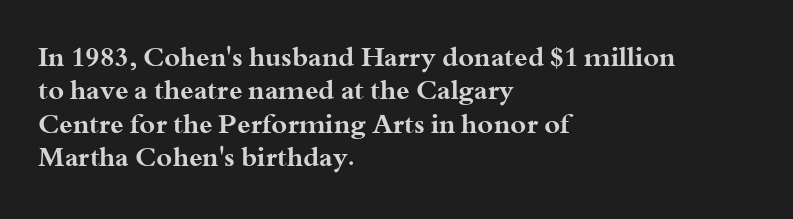
{"italic": "no", "bold": "yes", "underline": "no", "align": "left", "line_spacing_ratio": 1.24, "letter_spacing": "normal", "letter_spacing_em": 0.0, "glyph_px": 27}
